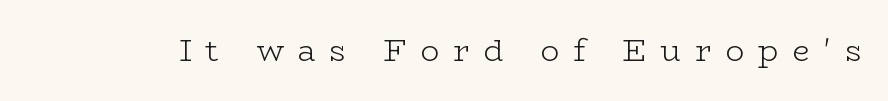
{"serif": "yes", "italic": "no", "bold": "no", "weight": "light", "width": "wide", "stroke_contrast": "low", "x_height": "medium", "monospaced": "no", "underline": "no", "letter_spacing": "wide", "letter_spacing_em": 0.45, "glyph_px": 31}
